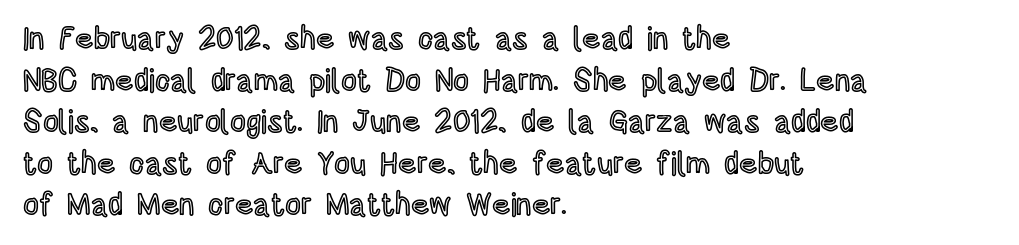
The image shows 31 px condensed type, upright; set left-aligned, normal line spacing (1.34x), normal letter spacing, not underlined; a large x-height.
